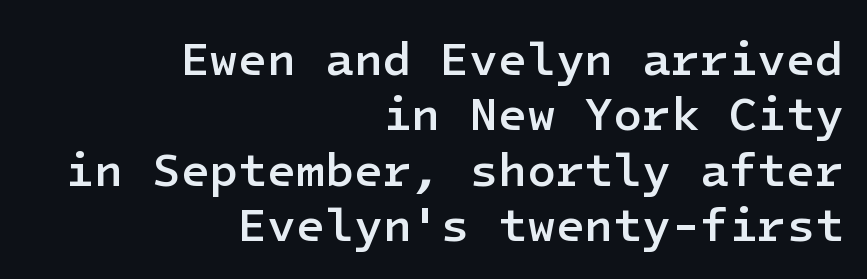
Any mark beneath the type? The region is blank. A bit beefed up — I'd call it semibold rather than bold. A sans-serif font was chosen for this passage. Does the lettering tilt? It doesn't — this is upright.
